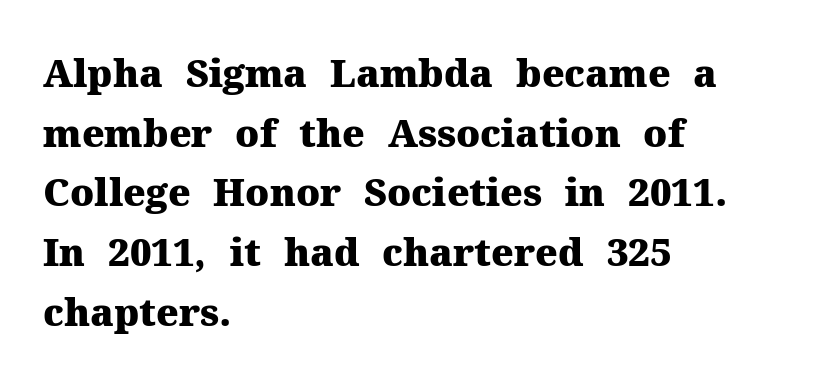
Whoever set this chose a conventional vertical rhythm. These lines are composed in type with serifs. These lines are rendered in a variable-pitch font. Designer's note — italics off, roman on.
